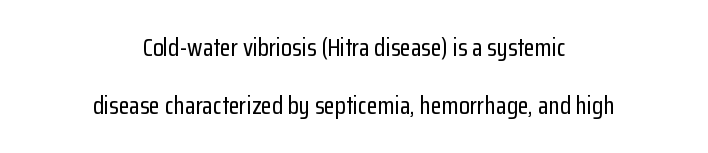
Q: Is the text italic (slanted)? A: No, it is upright.
Q: Is the text underlined? A: No.
Q: How is the paragraph aligned? A: Centered.
Q: Is the spacing between letters normal or unusually wide? A: Normal.
Q: Is the spacing between lines tight, normal or loose? A: Loose.
